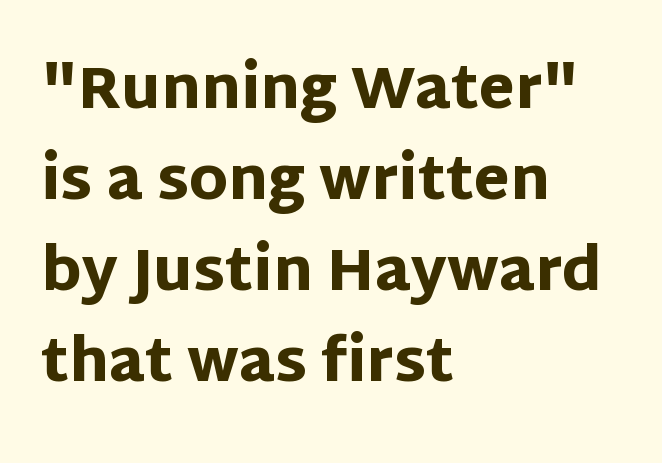
Q: Is the text bold? A: Yes.
Q: Is the text italic (slanted)? A: No, it is upright.
Q: Is the typeface a serif or a sans-serif typeface? A: Sans-serif.
Q: Is the text underlined? A: No.
Q: How is the paragraph aligned? A: Left-aligned.
Q: Is the spacing between letters normal or unusually wide? A: Normal.
Q: Is the spacing between lines tight, normal or loose? A: Normal.
Q: Width (condensed, normal, or wide)? A: Normal.
Q: Stroke contrast? A: Low.
Q: x-height? A: Large.
Q: Monospaced? A: No.
